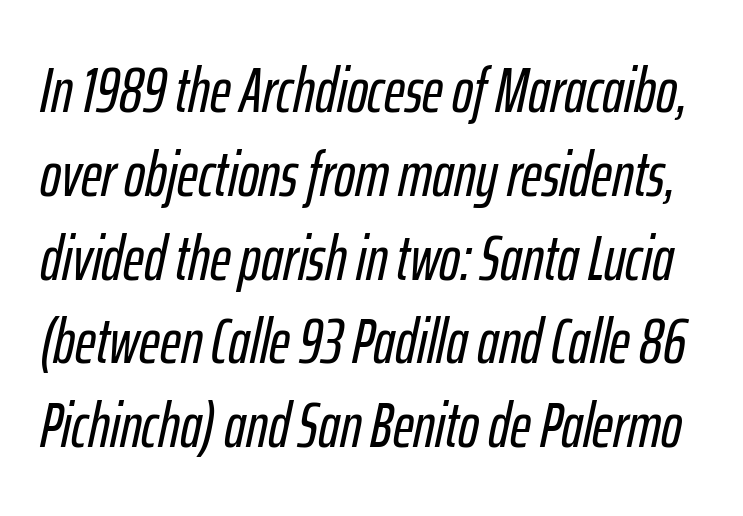
{"italic": "yes", "lean": "right", "slant_degrees": 12, "width": "condensed", "stroke_contrast": "low", "x_height": "medium", "monospaced": "no", "underline": "no", "line_spacing": "normal", "line_spacing_ratio": 1.33, "letter_spacing": "normal", "letter_spacing_em": 0.0, "glyph_px": 63}
